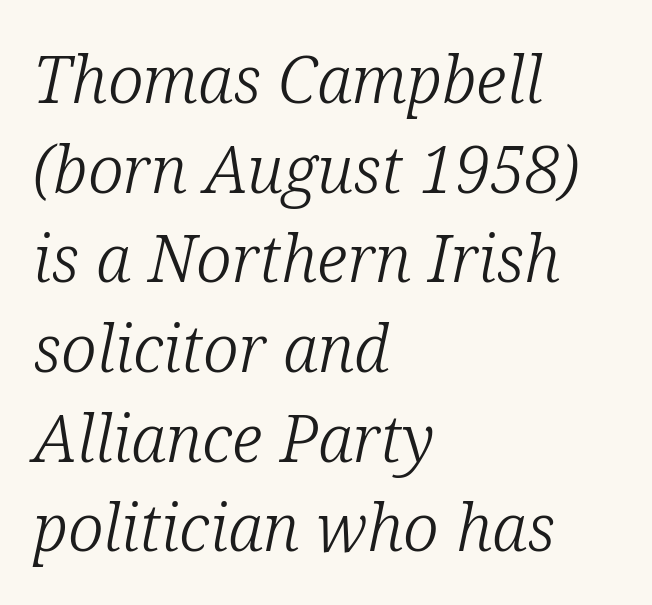
The image shows 65 px light serif type, italic (leaning right); set left-aligned, normal line spacing (1.38x), normal letter spacing, not underlined; low stroke contrast and a medium x-height.
